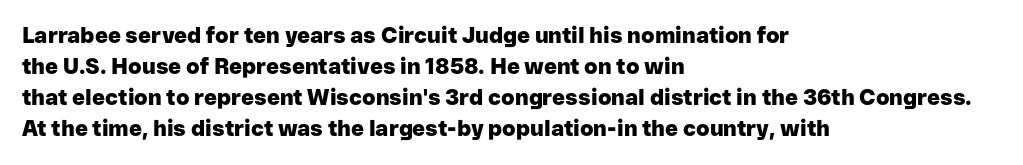
{"italic": "no", "bold": "yes", "underline": "no", "align": "left", "line_spacing": "normal", "line_spacing_ratio": 1.41, "letter_spacing": "normal", "letter_spacing_em": 0.0, "glyph_px": 22}
